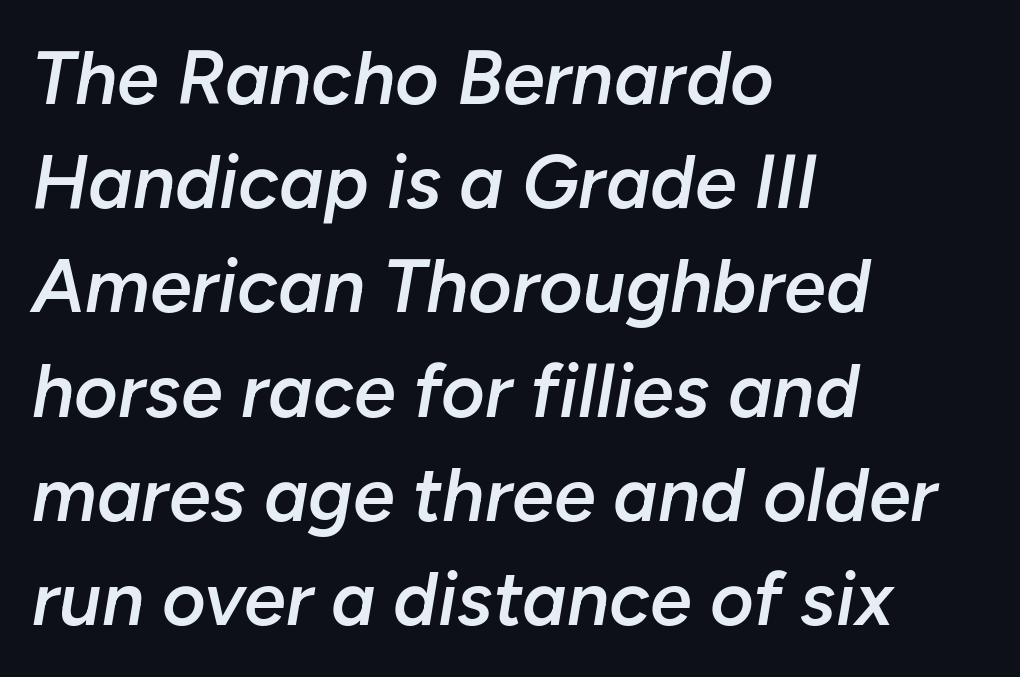
The image shows 75 px semibold type, italic (leaning right); set left-aligned, normal line spacing (1.39x), normal letter spacing, not underlined; low stroke contrast and a medium x-height.
